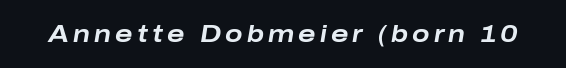
Looking at the ascenders, they clearly lean. The font is running at its bold setting. The foot of each line stays bare and open.
